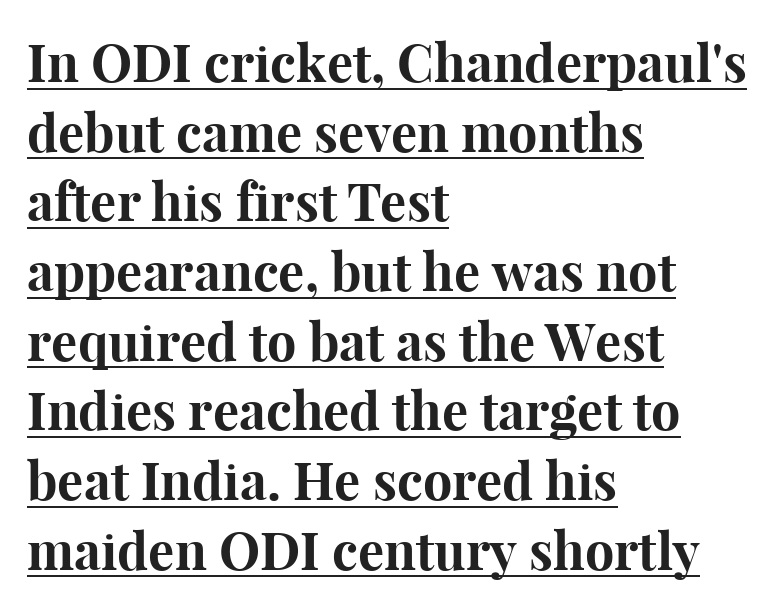
The image shows 52 px bold serif type, upright; set left-aligned, normal line spacing (1.34x), normal letter spacing, underlined; high stroke contrast and a medium x-height.
